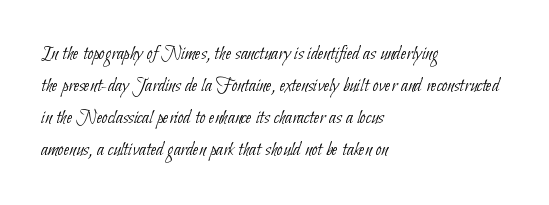
Counters stay open thanks to moderate or lighter strokes. Line spacing here is normal. Letters rest on an invisible, unmarked baseline. Tracking value appears to be zero — textbook default spacing. These lines are set flush left with a ragged right edge.
